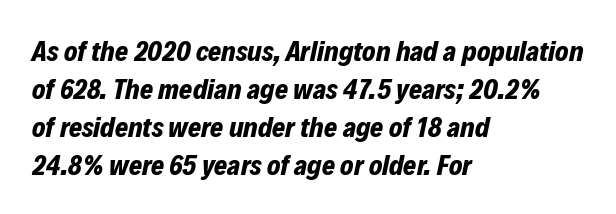
Each letter keeps its own natural width here, so spacing adapts to shape. Every row of glyphs begins at an identical x-position on the left. In terms of letterspacing, this is plain default setting. Thick stems and heavy bowls — unmistakably bold. The words here are not underlined.
